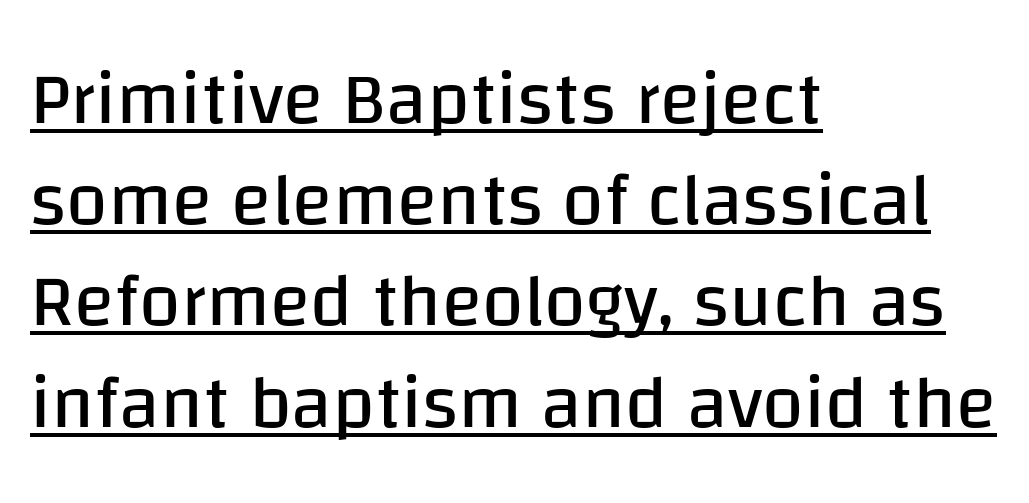
{"serif": "no", "italic": "no", "bold": "no", "weight": "regular", "width": "normal", "stroke_contrast": "low", "x_height": "large", "monospaced": "no", "underline": "yes", "align": "left", "line_spacing": "normal", "line_spacing_ratio": 1.35, "letter_spacing": "normal", "letter_spacing_em": 0.0, "glyph_px": 75}
